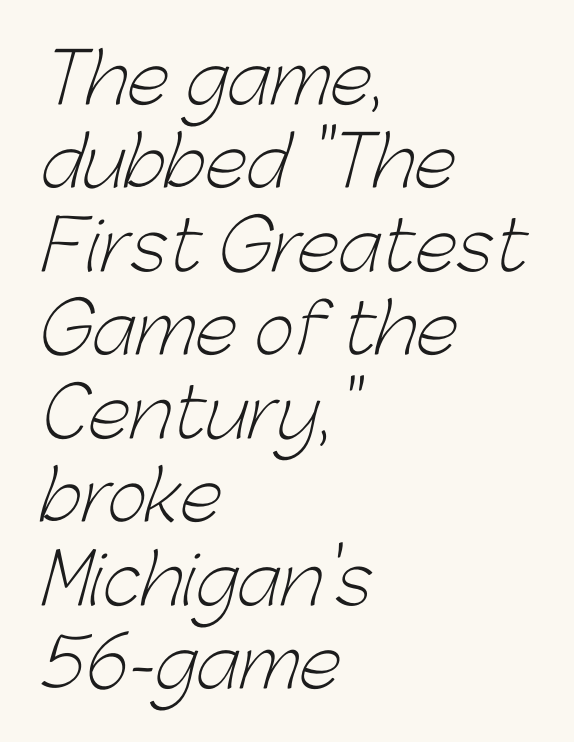
{"serif": "no", "bold": "no", "weight": "light", "width": "normal", "stroke_contrast": "low", "x_height": "medium", "monospaced": "no", "underline": "no", "align": "left", "line_spacing_ratio": 1.21, "letter_spacing": "normal", "letter_spacing_em": 0.0, "glyph_px": 69}
